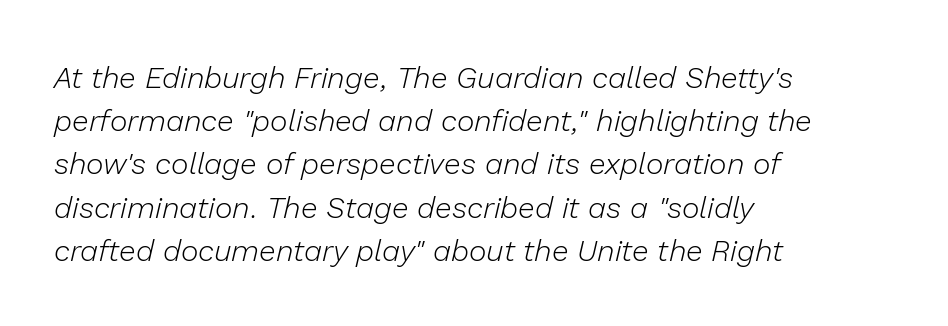
Q: Is the text bold? A: No.
Q: Is the text italic (slanted)? A: Yes, it leans right by about 13 degrees.
Q: Is the text underlined? A: No.
Q: How is the paragraph aligned? A: Left-aligned.
Q: Is the spacing between letters normal or unusually wide? A: Normal.
Q: Is the spacing between lines tight, normal or loose? A: Normal.
Q: Width (condensed, normal, or wide)? A: Normal.
Q: Stroke contrast? A: Low.
Q: x-height? A: Medium.
Q: Monospaced? A: No.
